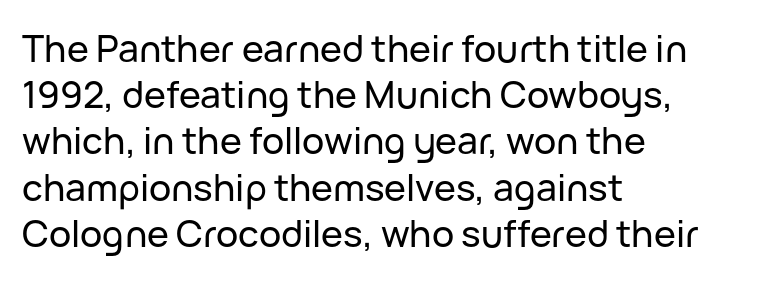
The image shows 37 px sans-serif type, upright; set left-aligned, normal line spacing (1.25x), normal letter spacing, not underlined; low stroke contrast and a medium x-height.
